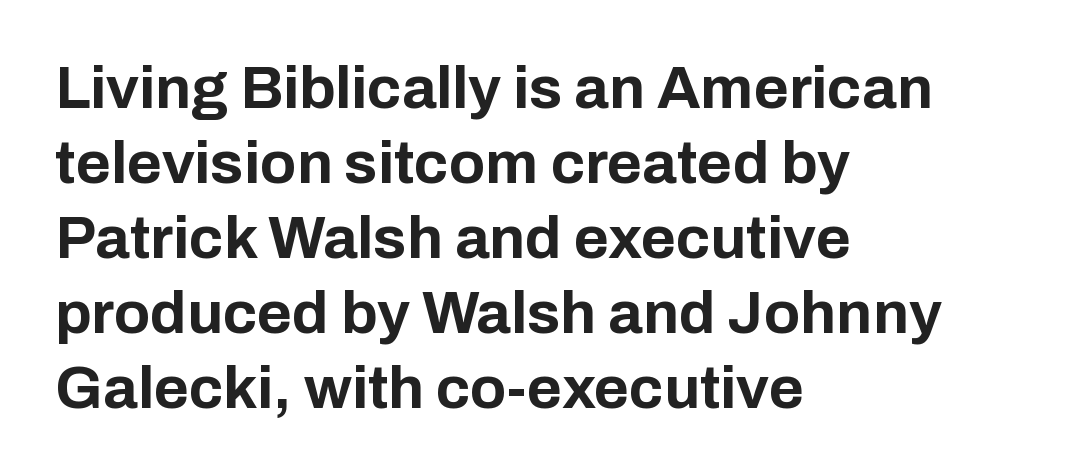
Vertically, the passage feels balanced, rows spaced as you'd expect. Classification — sans serif. Typesetter's note: full bold, strokes at maximum text heaviness. All the whitespace from short lines collects on the right. A bare baseline throughout the passage. Every character sits straight up, as roman type does.
